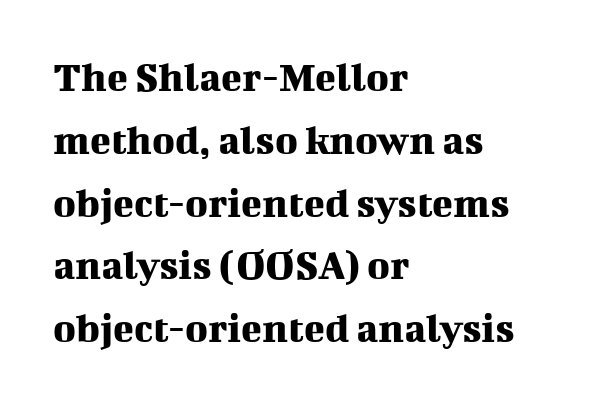
Varying glyph widths throughout — classic text-font behaviour. Tracking value appears to be zero — textbook default spacing. Quick note: interline space is typical. Designer's note — italics off, roman on.
